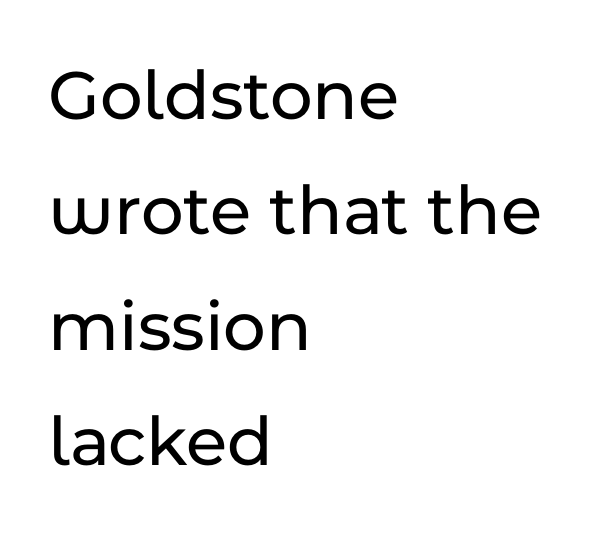
{"serif": "no", "italic": "no", "width": "normal", "stroke_contrast": "low", "x_height": "medium", "monospaced": "no", "underline": "no", "align": "left", "line_spacing": "normal", "line_spacing_ratio": 1.58, "letter_spacing": "normal", "letter_spacing_em": 0.0, "glyph_px": 73}
